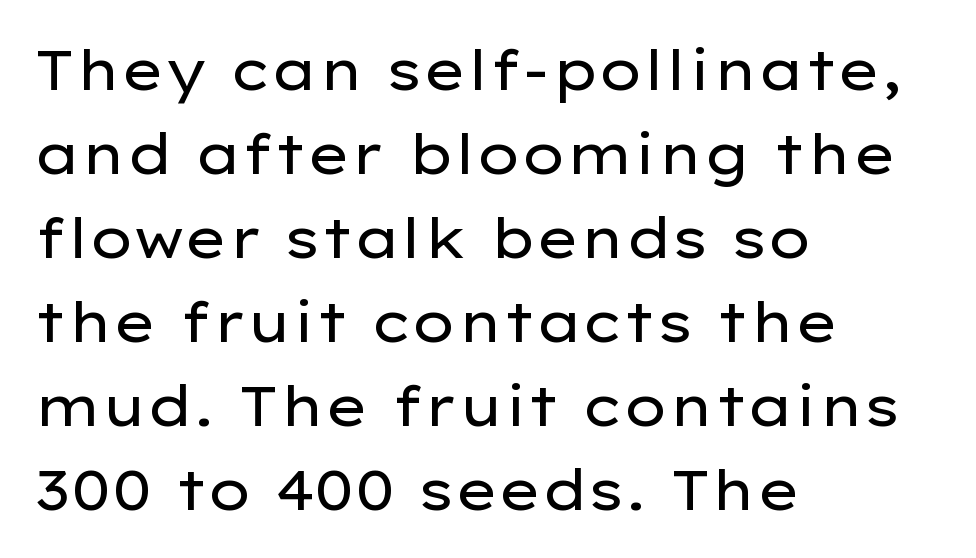
Q: Is the text bold? A: No.
Q: Is the text italic (slanted)? A: No, it is upright.
Q: Is the typeface a serif or a sans-serif typeface? A: Sans-serif.
Q: Is the text underlined? A: No.
Q: How is the paragraph aligned? A: Left-aligned.
Q: Is the spacing between letters normal or unusually wide? A: Normal.
Q: Is the spacing between lines tight, normal or loose? A: Normal.
Q: Width (condensed, normal, or wide)? A: Wide.
Q: Stroke contrast? A: Low.
Q: x-height? A: Medium.
Q: Monospaced? A: No.
